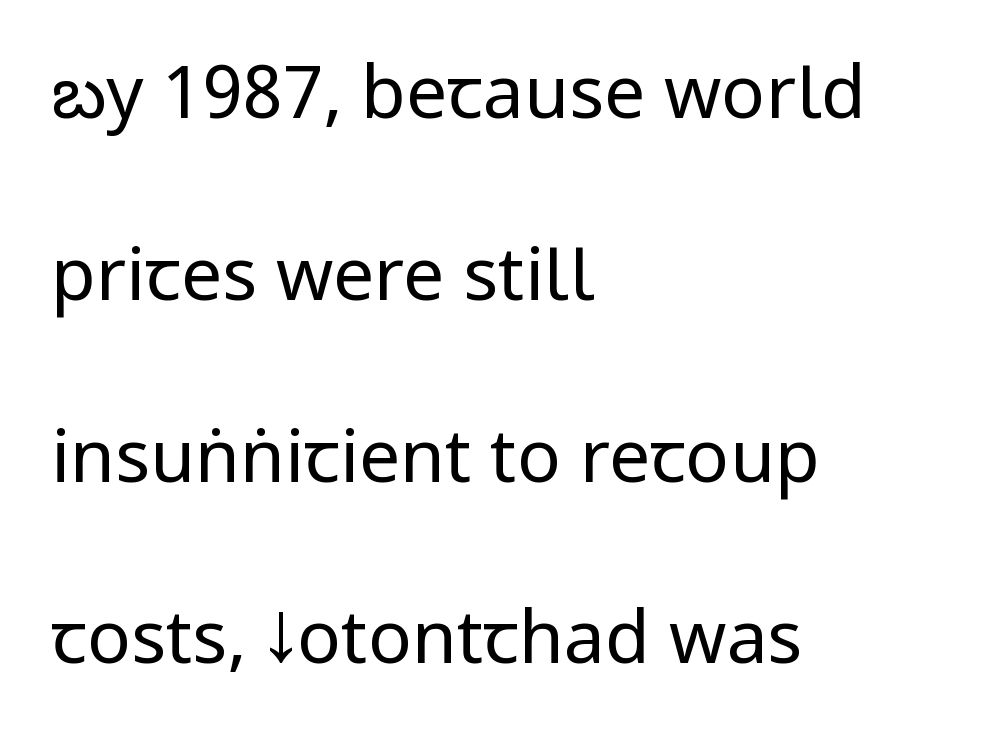
The image shows 73 px regular-weight, condensed sans-serif type, upright; set left-aligned, loose line spacing (2.49x), normal letter spacing, not underlined; low stroke contrast.
